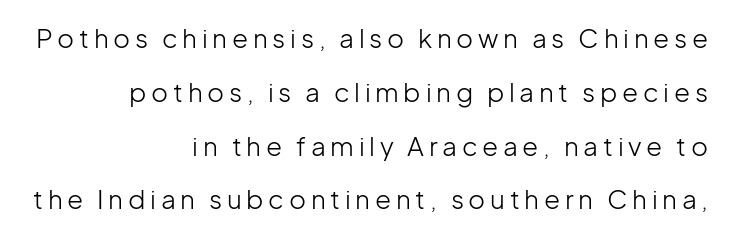
Q: Is the text bold? A: No.
Q: Is the text italic (slanted)? A: No, it is upright.
Q: Is the text underlined? A: No.
Q: How is the paragraph aligned? A: Right-aligned.
Q: Is the spacing between lines tight, normal or loose? A: Loose.
